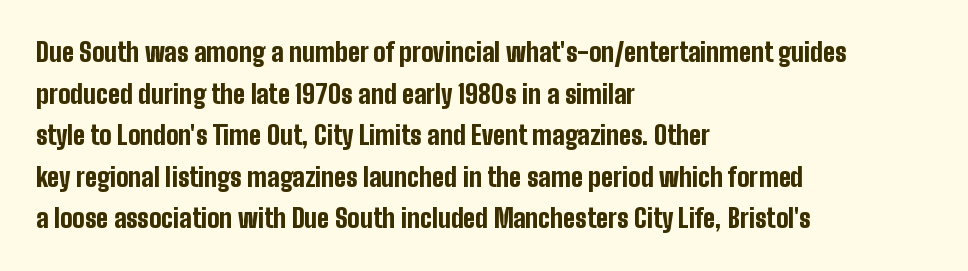
Q: Is the text bold? A: Yes.
Q: Is the text italic (slanted)? A: No, it is upright.
Q: Is the text underlined? A: No.
Q: How is the paragraph aligned? A: Left-aligned.
Q: Is the spacing between letters normal or unusually wide? A: Normal.
Q: Is the spacing between lines tight, normal or loose? A: Normal.
